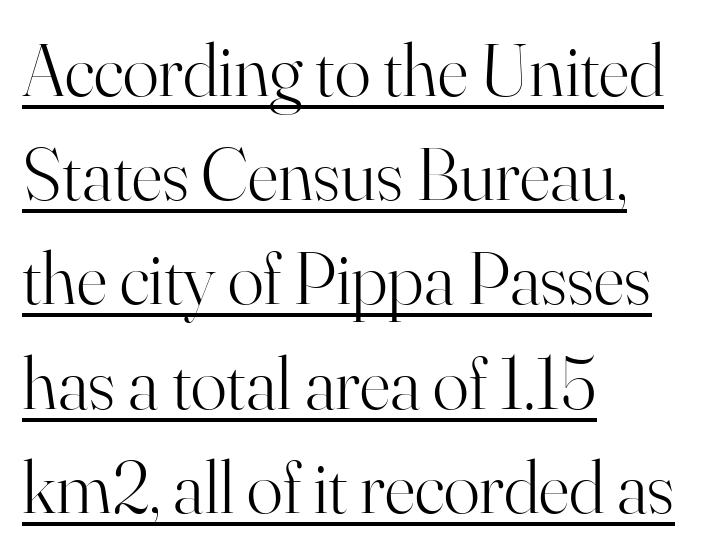
{"serif": "yes", "italic": "no", "bold": "no", "weight": "light", "width": "normal", "stroke_contrast": "high", "x_height": "small", "monospaced": "no", "underline": "yes", "align": "left", "line_spacing": "normal", "line_spacing_ratio": 1.39, "letter_spacing": "normal", "letter_spacing_em": 0.0, "glyph_px": 75}
